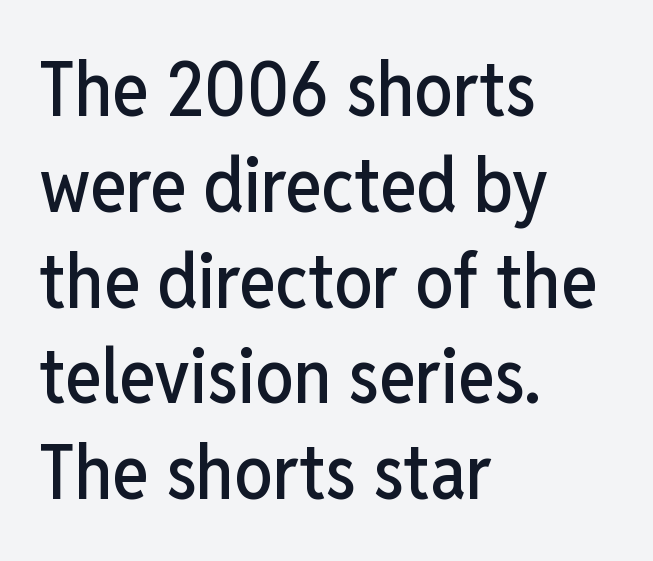
Q: Is the text italic (slanted)? A: No, it is upright.
Q: Is the typeface a serif or a sans-serif typeface? A: Sans-serif.
Q: Is the text underlined? A: No.
Q: How is the paragraph aligned? A: Left-aligned.
Q: Is the spacing between letters normal or unusually wide? A: Normal.
Q: Is the spacing between lines tight, normal or loose? A: Normal.
Q: Width (condensed, normal, or wide)? A: Condensed.
Q: Stroke contrast? A: Low.
Q: x-height? A: Medium.
Q: Monospaced? A: No.
